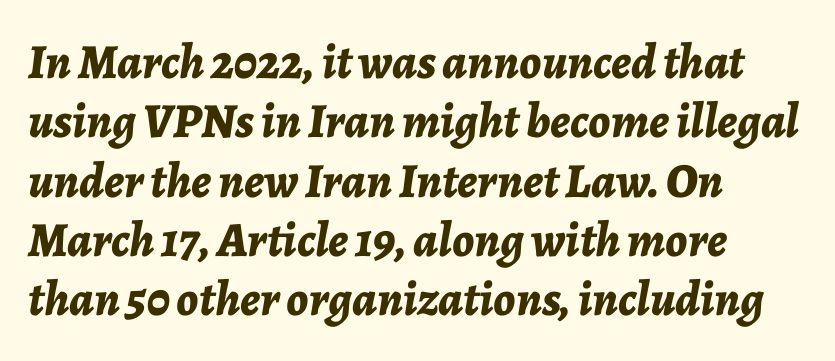
The image shows 49 px bold type, italic (leaning right); set left-aligned, line spacing 1.21x, normal letter spacing, not underlined; low stroke contrast and a medium x-height.
